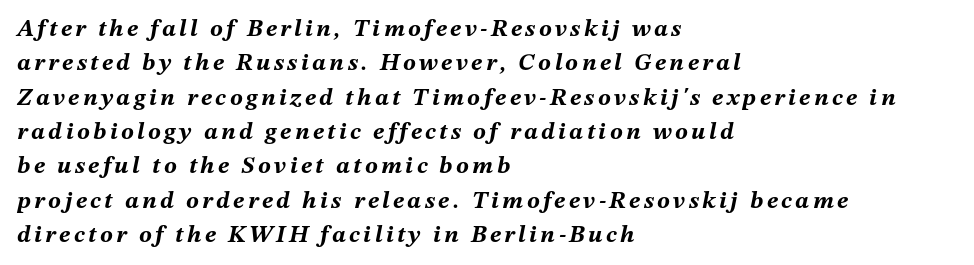
Q: Is the text bold? A: Yes.
Q: Is the text italic (slanted)? A: Yes, it leans right by about 12 degrees.
Q: Is the text underlined? A: No.
Q: How is the paragraph aligned? A: Left-aligned.
Q: Is the spacing between lines tight, normal or loose? A: Normal.
